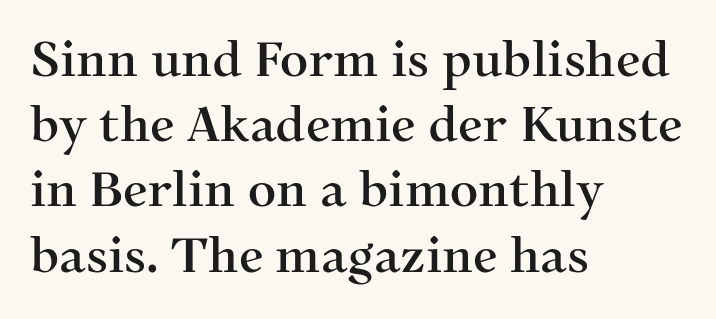
Notice how the passage keeps a crisp vertical edge on the left only. Typographically, this falls in the serif category. Caption: standard tracking, unaltered. The passage shown is typed in a proportional face where columns would drift.
